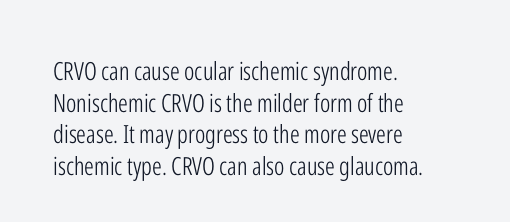
Q: Is the text bold? A: No.
Q: Is the text italic (slanted)? A: No, it is upright.
Q: Is the text underlined? A: No.
Q: How is the paragraph aligned? A: Left-aligned.
Q: Is the spacing between letters normal or unusually wide? A: Normal.
Q: Is the spacing between lines tight, normal or loose? A: Normal.
